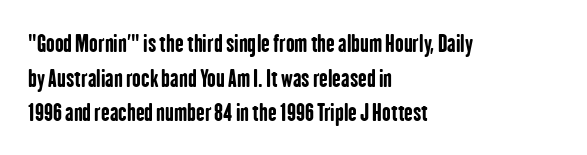
Q: Is the text bold? A: Yes.
Q: Is the text italic (slanted)? A: No, it is upright.
Q: Is the text underlined? A: No.
Q: How is the paragraph aligned? A: Left-aligned.
Q: Is the spacing between letters normal or unusually wide? A: Normal.
Q: Is the spacing between lines tight, normal or loose? A: Normal.
